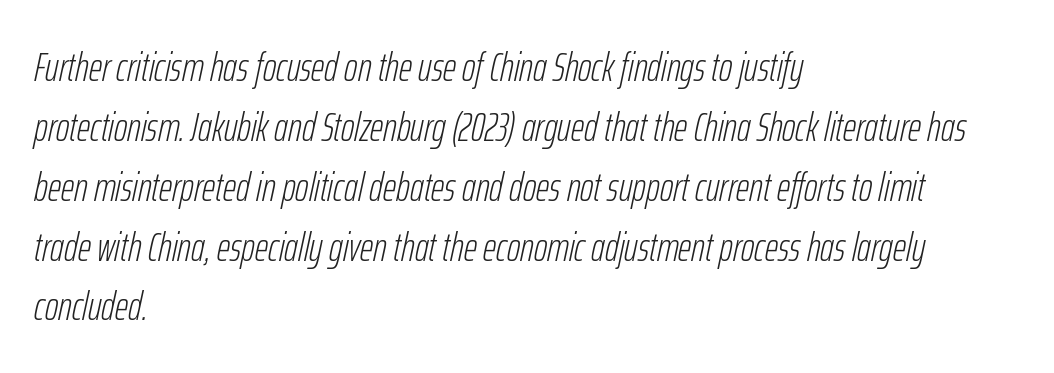
The image shows 41 px light, condensed type, italic (leaning right); set left-aligned, normal line spacing (1.46x), normal letter spacing, not underlined; low stroke contrast and a medium x-height.
